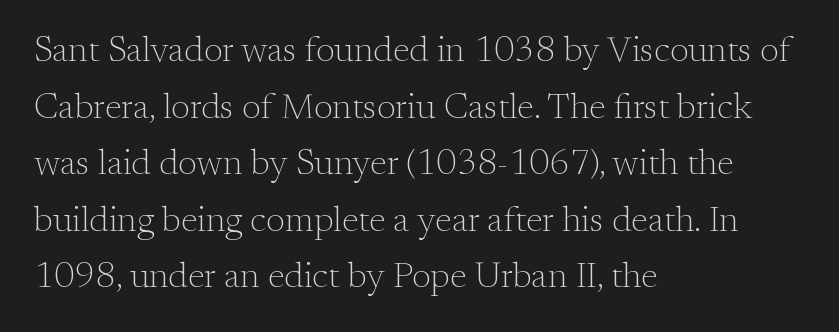
Is the stroke heavy? The answer is a plain regular-or-lighter. The compositor pushed each line to the left boundary. You could call the tracking neutral — neither tight nor loose. This sample keeps an unexceptional amount of space between lines. You could not count columns in this text — the font is proportionally spaced. Nope, not italic — everything's standing straight.
